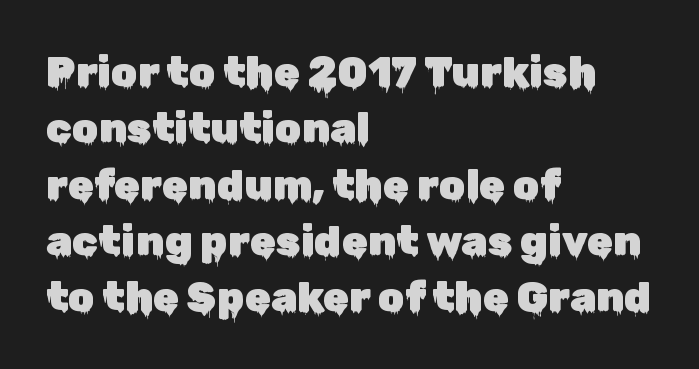
{"serif": "no", "italic": "no", "width": "normal", "stroke_contrast": "low", "x_height": "medium", "monospaced": "no", "underline": "no", "align": "left", "line_spacing": "normal", "line_spacing_ratio": 1.34, "letter_spacing": "normal", "letter_spacing_em": 0.0, "glyph_px": 42}
